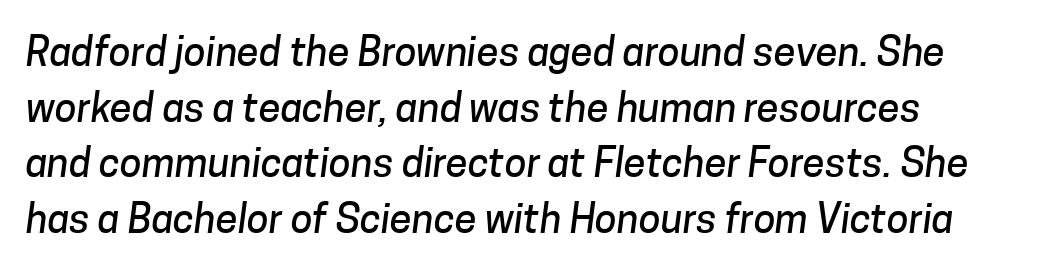
{"serif": "no", "width": "normal", "stroke_contrast": "low", "x_height": "medium", "monospaced": "no", "underline": "no", "line_spacing": "normal", "line_spacing_ratio": 1.39, "letter_spacing": "normal", "letter_spacing_em": 0.0, "glyph_px": 40}
